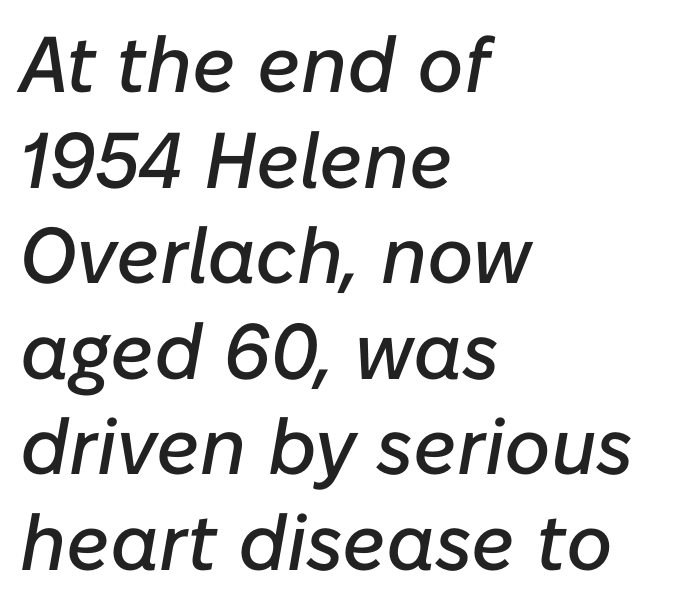
{"italic": "yes", "lean": "right", "slant_degrees": 10, "width": "normal", "stroke_contrast": "low", "x_height": "medium", "monospaced": "no", "underline": "no", "align": "left", "line_spacing_ratio": 1.21, "letter_spacing": "normal", "letter_spacing_em": 0.0, "glyph_px": 79}
